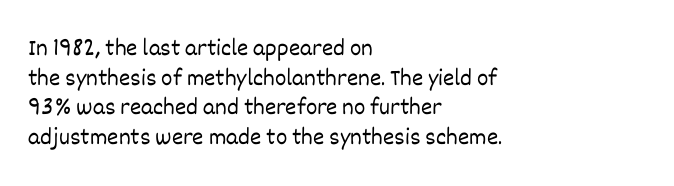
{"italic": "no", "bold": "no", "underline": "no", "align": "left", "line_spacing_ratio": 1.23, "letter_spacing": "normal", "letter_spacing_em": 0.0, "glyph_px": 24}
